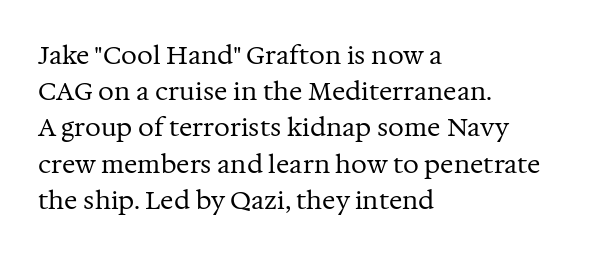
{"italic": "no", "bold": "no", "underline": "no", "align": "left", "line_spacing": "normal", "line_spacing_ratio": 1.45, "letter_spacing": "normal", "letter_spacing_em": 0.0, "glyph_px": 25}
